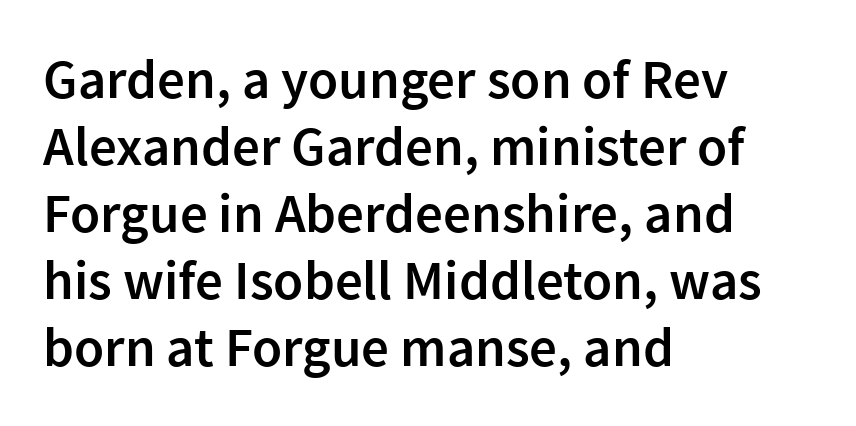
Q: Is the text bold? A: Semi-bold.
Q: Is the text italic (slanted)? A: No, it is upright.
Q: Is the typeface a serif or a sans-serif typeface? A: Sans-serif.
Q: Is the text underlined? A: No.
Q: How is the paragraph aligned? A: Left-aligned.
Q: Is the spacing between letters normal or unusually wide? A: Normal.
Q: Width (condensed, normal, or wide)? A: Normal.
Q: Stroke contrast? A: Low.
Q: x-height? A: Medium.
Q: Monospaced? A: No.
